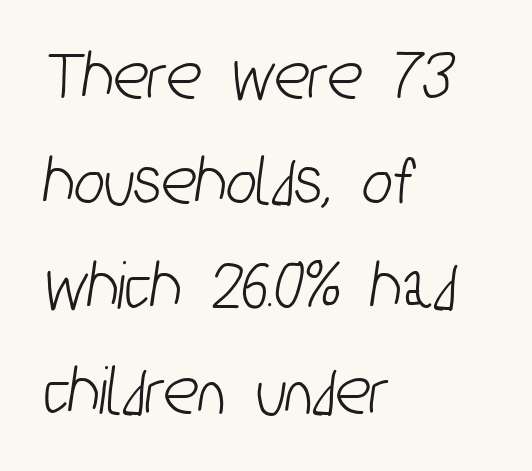
The image shows 72 px condensed sans-serif type; set left-aligned, normal line spacing (1.46x), normal letter spacing, not underlined; low stroke contrast and a medium x-height.
